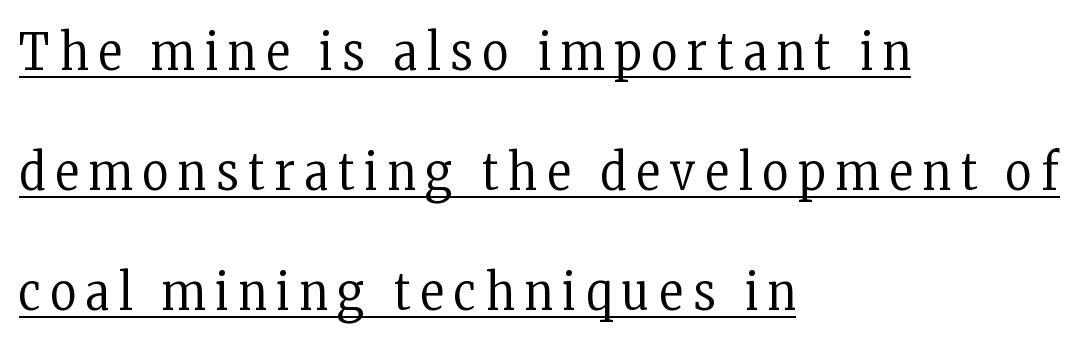
Q: Is the text bold? A: No.
Q: Is the text italic (slanted)? A: No, it is upright.
Q: Is the typeface a serif or a sans-serif typeface? A: Serif.
Q: Is the text underlined? A: Yes.
Q: How is the paragraph aligned? A: Left-aligned.
Q: Is the spacing between letters normal or unusually wide? A: Unusually wide.
Q: Is the spacing between lines tight, normal or loose? A: Loose.
Q: Width (condensed, normal, or wide)? A: Condensed.
Q: Stroke contrast? A: Low.
Q: x-height? A: Medium.
Q: Monospaced? A: No.
